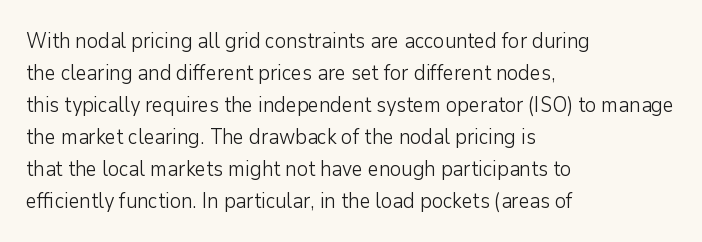
Vertical strokes here are truly vertical. The paragraph has a hard left edge and a soft right edge. The rendering uses a moderate line-height, typical for paragraphs. The cut favours lightness, reaching ordinary text weight at its darkest.
